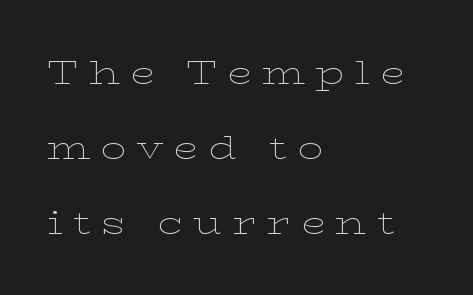
{"serif": "yes", "italic": "no", "bold": "no", "weight": "thin", "width": "wide", "stroke_contrast": "low", "x_height": "medium", "monospaced": "no", "underline": "no", "align": "left", "line_spacing": "loose", "line_spacing_ratio": 2.34, "letter_spacing": "wide", "letter_spacing_em": 0.32, "glyph_px": 32}
